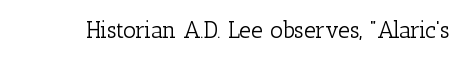
{"italic": "no", "bold": "no", "underline": "no", "letter_spacing": "normal", "letter_spacing_em": 0.0, "glyph_px": 23}
